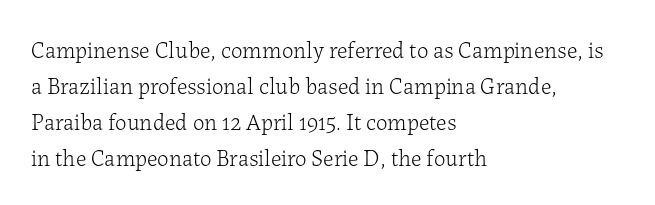
Nothing unusual about the tracking: characters are spaced as the font intends. The typesetter chose a ragged-right arrangement here. Vertical strokes here are truly vertical. In terms of leading, this rendering sits right in the middle.
